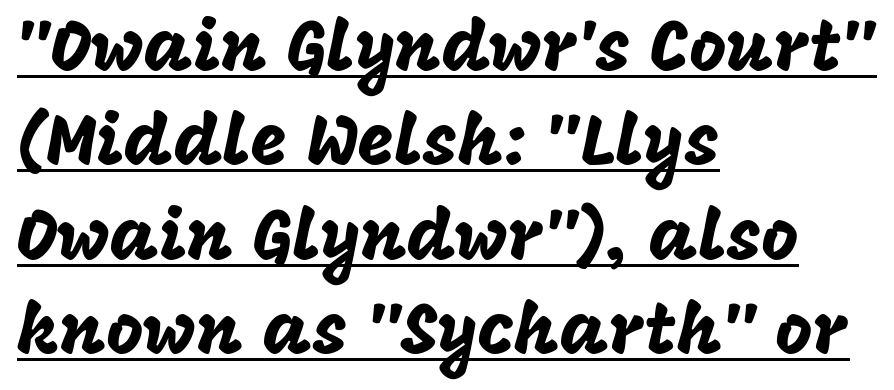
{"serif": "no", "width": "normal", "stroke_contrast": "low", "x_height": "large", "monospaced": "no", "underline": "yes", "align": "left", "line_spacing": "normal", "line_spacing_ratio": 1.33, "letter_spacing": "normal", "letter_spacing_em": 0.0, "glyph_px": 71}
